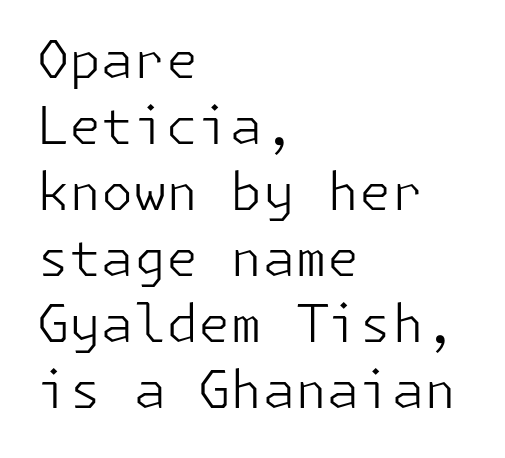
{"serif": "no", "italic": "no", "bold": "no", "weight": "light", "width": "normal", "stroke_contrast": "low", "x_height": "medium", "underline": "no", "align": "left", "line_spacing": "normal", "line_spacing_ratio": 1.27, "letter_spacing": "normal", "letter_spacing_em": 0.0, "glyph_px": 52}
